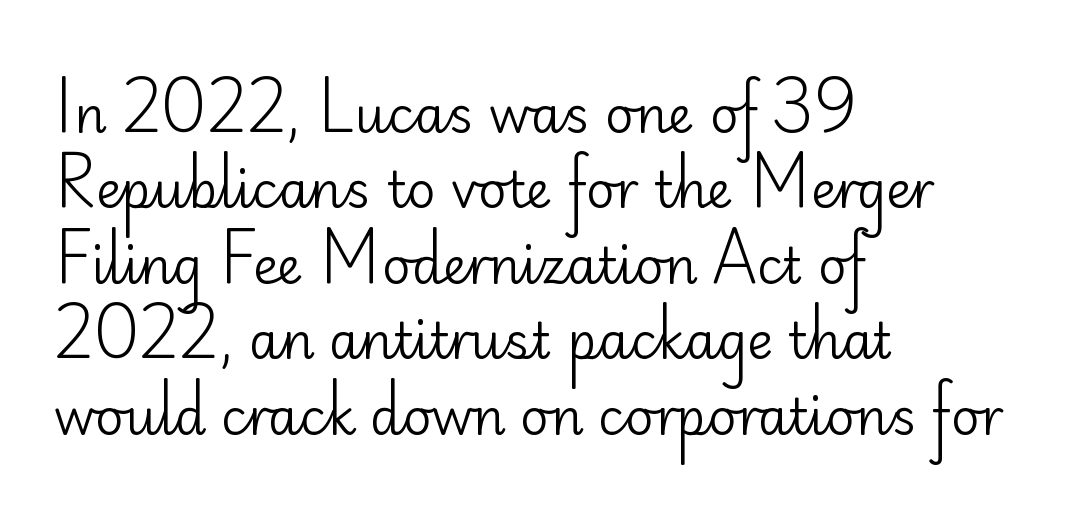
The baseline area is clear. Unlike italic type, these characters show no tilt at all. Serif or sans? Sans — the stroke terminals are bare. Leading matches the norm, producing a regular column. No extra tracking has been applied to these lines. Is the stroke heavy? The answer is a plain regular-or-lighter.
